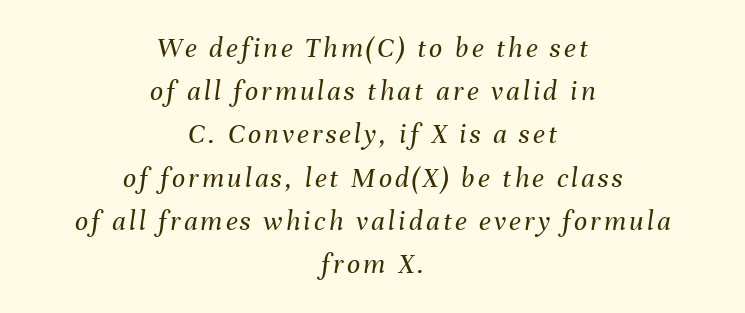
{"italic": "yes", "lean": "right", "slant_degrees": 8, "bold": "no", "weight": "regular", "width": "normal", "stroke_contrast": "medium", "x_height": "medium", "monospaced": "no", "underline": "no", "align": "center", "line_spacing": "normal", "line_spacing_ratio": 1.49, "glyph_px": 29}
